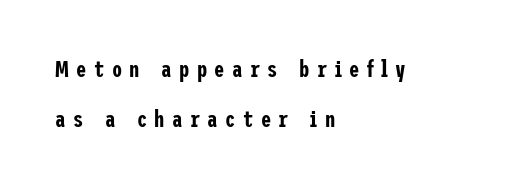
Q: Is the text italic (slanted)? A: No, it is upright.
Q: Is the text underlined? A: No.
Q: How is the paragraph aligned? A: Left-aligned.
Q: Is the spacing between letters normal or unusually wide? A: Unusually wide.
Q: Is the spacing between lines tight, normal or loose? A: Loose.
